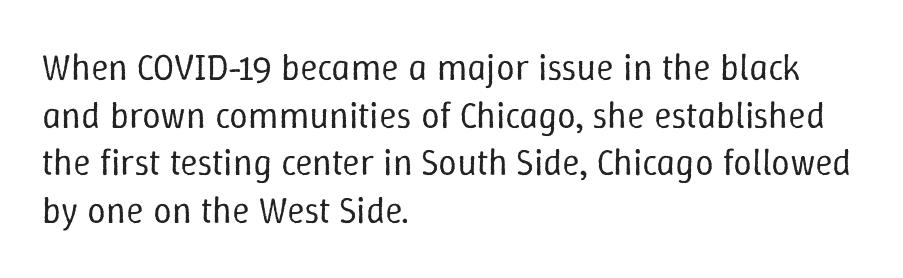
The tracking reads as untouched default to a designer's eye. The rendering anchors every line to the left-hand side. The rendering uses natural spacing where letterforms have individual widths. Each stroke keeps to a modest, everyday thickness or less.
